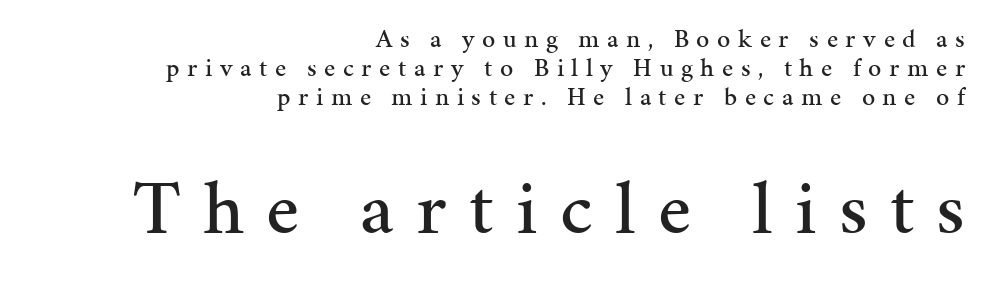
The image shows 77 px serif type, upright; set right-aligned, tight line spacing (1.12x), unusually wide letter spacing (+0.29 em), not underlined; the second (bottom) block is 2.96x larger; medium stroke contrast and a medium x-height.
